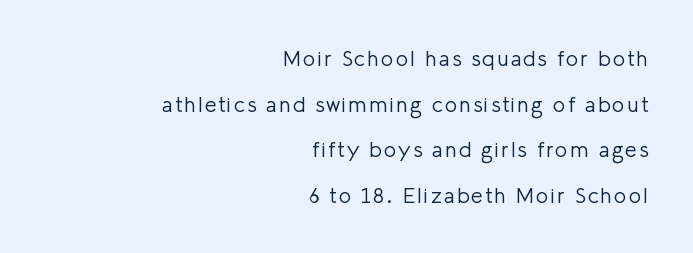
{"italic": "no", "bold": "no", "underline": "no", "align": "right", "line_spacing": "loose", "line_spacing_ratio": 2.17, "glyph_px": 21}
